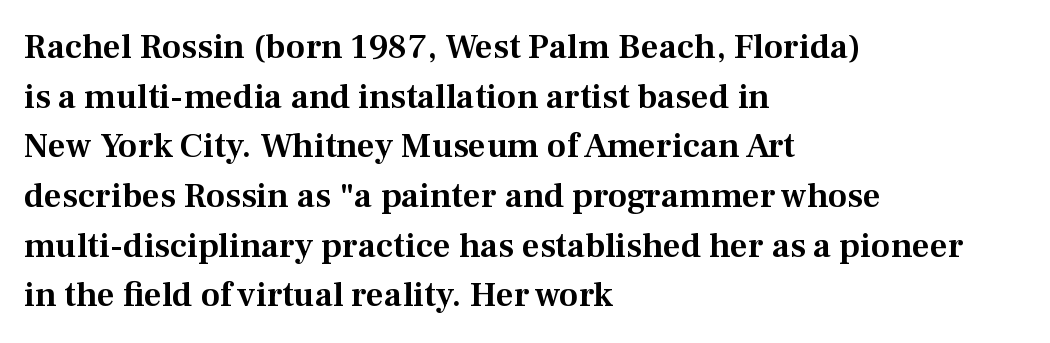
Quick note: underline off. Tracking here is standard; glyphs follow each other at the usual distance. A typesetter would call this proportional, since set widths differ per character. You can tell it's not italic because the verticals are truly vertical.
